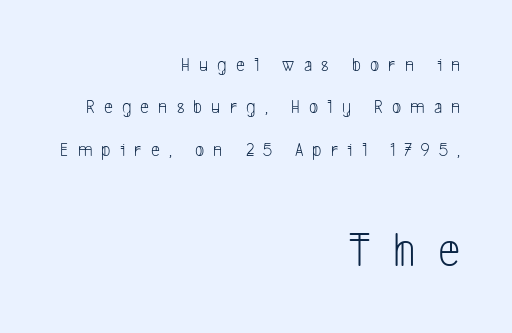
Q: Is the text bold? A: No.
Q: Is the typeface a serif or a sans-serif typeface? A: Sans-serif.
Q: Is the text underlined? A: No.
Q: How is the paragraph aligned? A: Right-aligned.
Q: Is the spacing between letters normal or unusually wide? A: Unusually wide.
Q: Is the spacing between lines tight, normal or loose? A: Loose.
Q: Which block of text is set in a larger size, the first (top) or the second (bottom)? A: The second (bottom) one.
Q: Width (condensed, normal, or wide)? A: Condensed.
Q: Stroke contrast? A: Low.
Q: x-height? A: Medium.
Q: Monospaced? A: No.
